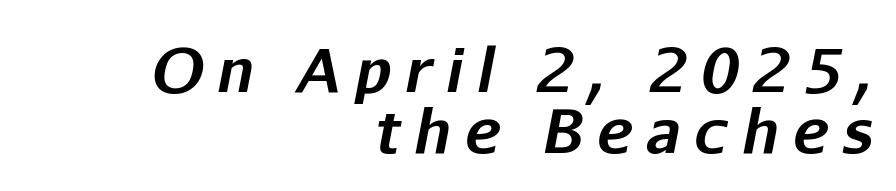
Q: Is the text bold? A: Yes.
Q: Is the text italic (slanted)? A: Yes, it leans right by about 11 degrees.
Q: Is the text underlined? A: No.
Q: How is the paragraph aligned? A: Right-aligned.
Q: Is the spacing between letters normal or unusually wide? A: Unusually wide.
Q: Is the spacing between lines tight, normal or loose? A: Tight.
Q: Width (condensed, normal, or wide)? A: Normal.
Q: Stroke contrast? A: Low.
Q: x-height? A: Medium.
Q: Monospaced? A: No.
